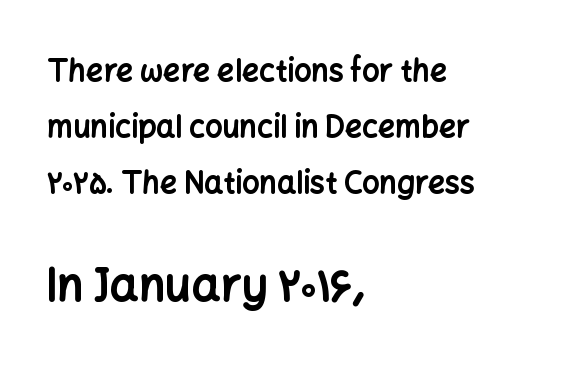
Q: Is the text bold? A: Yes.
Q: Is the text italic (slanted)? A: No, it is upright.
Q: Is the typeface a serif or a sans-serif typeface? A: Sans-serif.
Q: Is the text underlined? A: No.
Q: How is the paragraph aligned? A: Left-aligned.
Q: Is the spacing between letters normal or unusually wide? A: Normal.
Q: Which block of text is set in a larger size, the first (top) or the second (bottom)? A: The second (bottom) one.
Q: Width (condensed, normal, or wide)? A: Normal.
Q: Stroke contrast? A: Low.
Q: x-height? A: Medium.
Q: Monospaced? A: No.
